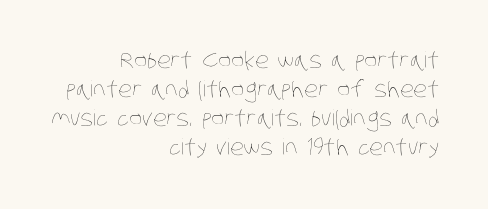
Underline: absent. No extra tracking has been applied to these lines. Right-aligned paragraph, ragged on the left. Normally led — the rows are evenly, conventionally spaced. Is this a heavy cut? Hardly; it is regular or lighter.
